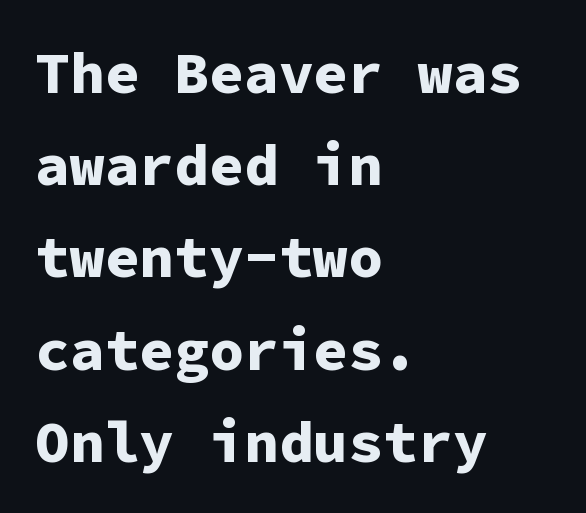
{"serif": "no", "italic": "no", "bold": "yes", "weight": "bold", "width": "normal", "stroke_contrast": "low", "x_height": "medium", "monospaced": "yes", "underline": "no", "align": "left", "line_spacing": "normal", "line_spacing_ratio": 1.59, "letter_spacing": "normal", "letter_spacing_em": 0.0, "glyph_px": 58}
